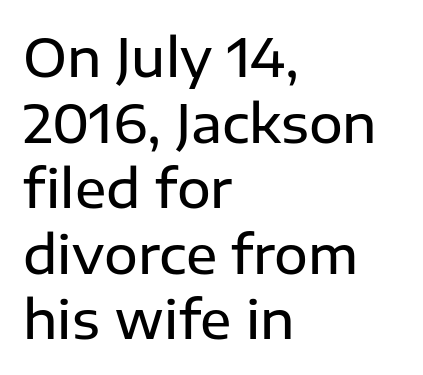
These lines carry some extra weight — a demibold, not a full bold. Inter-character spacing is left at the font's built-in metrics. Casual observation: everything's shoved over to the left. Nobody drew a line under any word here.
